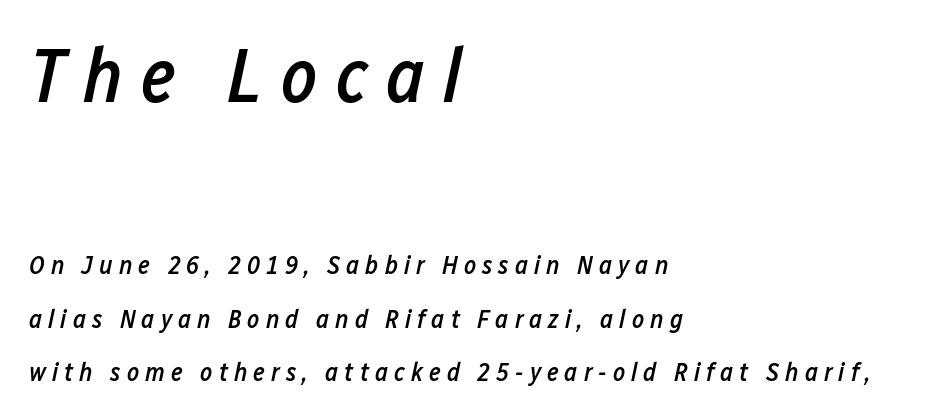
The image shows 77 px semibold, condensed type, italic (leaning right); set left-aligned, loose line spacing (2.06x), unusually wide letter spacing (+0.23 em), not underlined; the first (top) block is 2.96x larger; low stroke contrast and a medium x-height.
